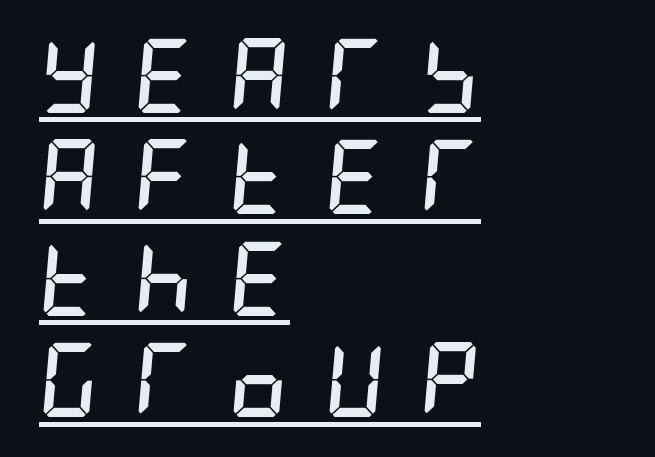
{"italic": "yes", "lean": "right", "slant_degrees": 5, "bold": "yes", "weight": "semibold", "width": "condensed", "stroke_contrast": "low", "x_height": "large", "underline": "yes", "align": "left", "line_spacing": "normal", "line_spacing_ratio": 1.37, "letter_spacing": "wide", "letter_spacing_em": 0.47, "glyph_px": 74}
